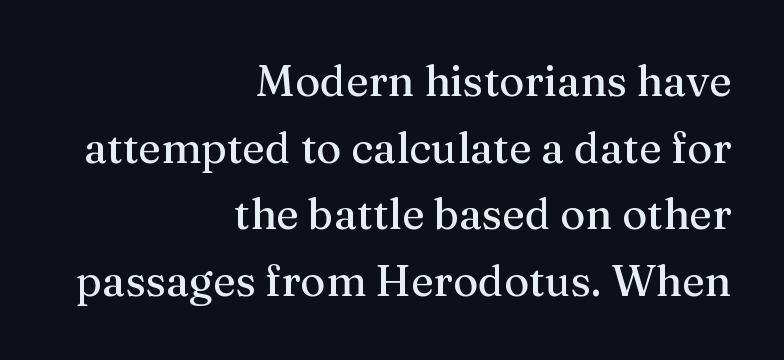
Q: Is the text italic (slanted)? A: No, it is upright.
Q: Is the typeface a serif or a sans-serif typeface? A: Serif.
Q: Is the text underlined? A: No.
Q: How is the paragraph aligned? A: Right-aligned.
Q: Is the spacing between letters normal or unusually wide? A: Normal.
Q: Is the spacing between lines tight, normal or loose? A: Normal.
Q: Width (condensed, normal, or wide)? A: Normal.
Q: Stroke contrast? A: Medium.
Q: x-height? A: Medium.
Q: Monospaced? A: No.
